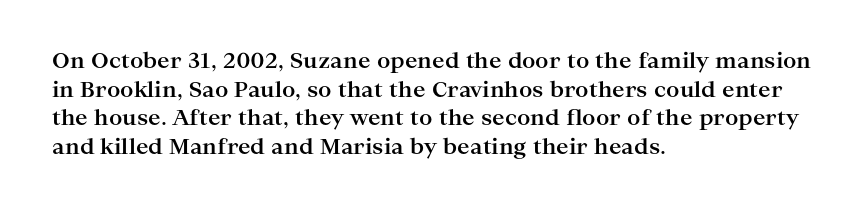
The image shows 21 px bold type, upright; set left-aligned, normal line spacing (1.36x), normal letter spacing, not underlined.
